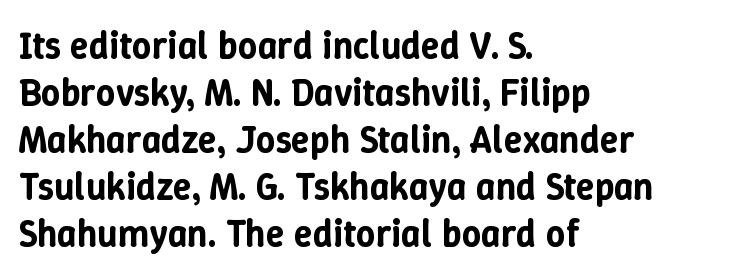
The image shows 38 px text type, upright; set left-aligned, line spacing 1.24x, normal letter spacing, not underlined; low stroke contrast and a medium x-height.
